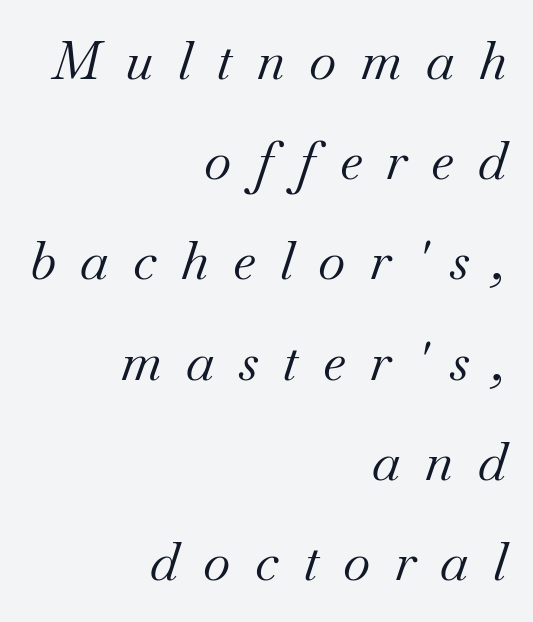
Each stroke keeps to a modest, everyday thickness or less. Honestly, there is no underline to notice here at all. Character widths vary here, with narrow letters taking less room than wide ones. Tracking value appears strongly positive — letters spread wide. What kind of face is this? One with serifs. Looking at the ascenders, they clearly lean.
